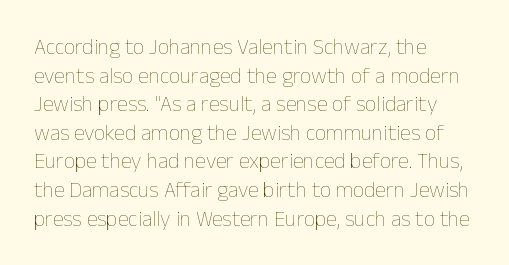
{"italic": "no", "bold": "no", "underline": "no", "align": "left", "line_spacing": "normal", "line_spacing_ratio": 1.3, "letter_spacing": "normal", "letter_spacing_em": 0.0, "glyph_px": 22}
